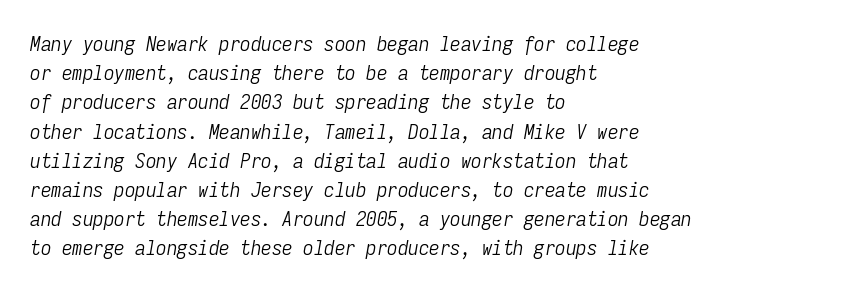
Lines of text with bare space underneath. Ink coverage per letter is moderate at most. The setting favours the left margin, as ordinary paragraphs usually do. The tracking reads as untouched default to a designer's eye. Style check: oblique.
